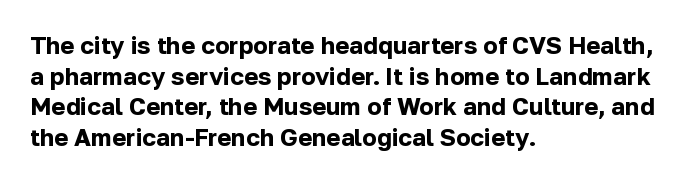
The image shows 24 px bold type, upright; set left-aligned, normal line spacing (1.28x), normal letter spacing, not underlined.
